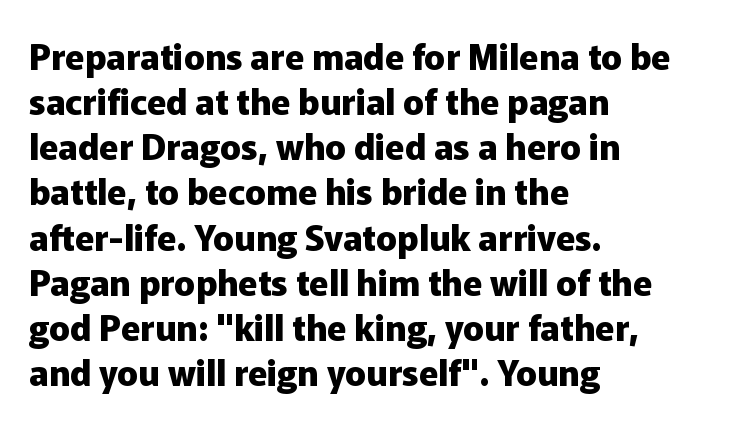
Q: Is the text bold? A: Yes.
Q: Is the text italic (slanted)? A: No, it is upright.
Q: Is the typeface a serif or a sans-serif typeface? A: Sans-serif.
Q: Is the text underlined? A: No.
Q: How is the paragraph aligned? A: Left-aligned.
Q: Is the spacing between letters normal or unusually wide? A: Normal.
Q: Is the spacing between lines tight, normal or loose? A: Normal.
Q: Width (condensed, normal, or wide)? A: Normal.
Q: Stroke contrast? A: Low.
Q: x-height? A: Medium.
Q: Monospaced? A: No.
